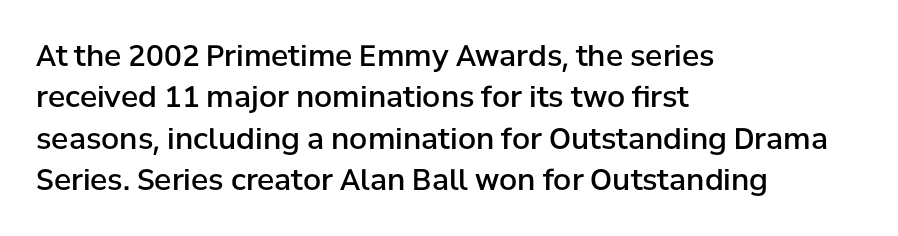
{"serif": "no", "italic": "no", "bold": "semi", "weight": "semibold", "width": "normal", "stroke_contrast": "low", "x_height": "medium", "monospaced": "no", "underline": "no", "align": "left", "line_spacing": "normal", "line_spacing_ratio": 1.43, "letter_spacing": "normal", "letter_spacing_em": 0.0, "glyph_px": 29}
